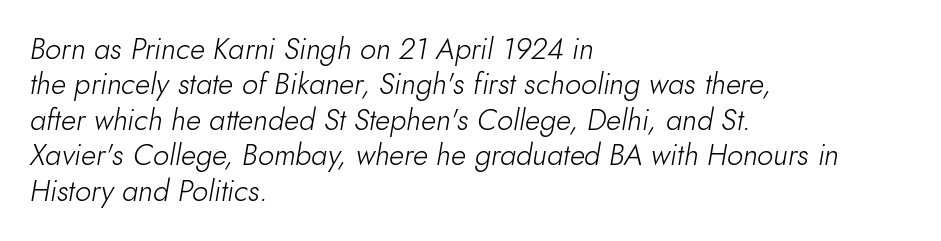
{"italic": "yes", "lean": "right", "slant_degrees": 10, "bold": "no", "weight": "light", "width": "normal", "stroke_contrast": "low", "x_height": "small", "monospaced": "no", "underline": "no", "align": "left", "line_spacing_ratio": 1.22, "letter_spacing": "normal", "letter_spacing_em": 0.0, "glyph_px": 29}
